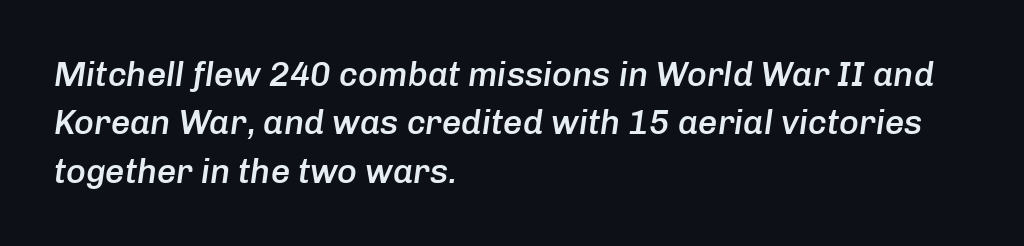
Q: Is the text bold? A: Semi-bold.
Q: Is the text italic (slanted)? A: Yes, it leans right by about 8 degrees.
Q: Is the text underlined? A: No.
Q: How is the paragraph aligned? A: Left-aligned.
Q: Is the spacing between letters normal or unusually wide? A: Normal.
Q: Is the spacing between lines tight, normal or loose? A: Normal.
Q: Width (condensed, normal, or wide)? A: Normal.
Q: Stroke contrast? A: Low.
Q: x-height? A: Medium.
Q: Monospaced? A: No.
